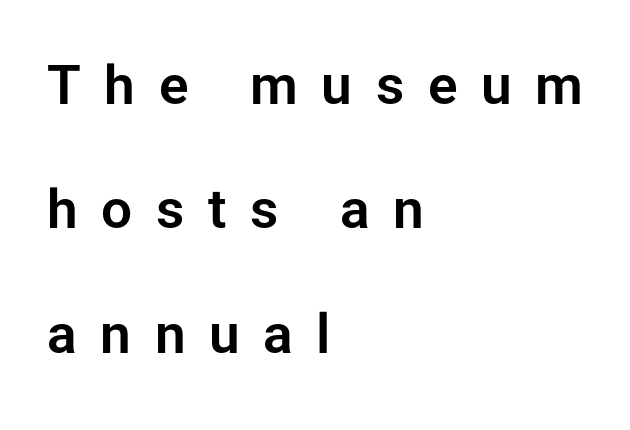
{"serif": "no", "italic": "no", "width": "normal", "stroke_contrast": "low", "x_height": "medium", "monospaced": "no", "underline": "no", "align": "left", "line_spacing": "loose", "line_spacing_ratio": 2.26, "letter_spacing": "wide", "letter_spacing_em": 0.43, "glyph_px": 55}
